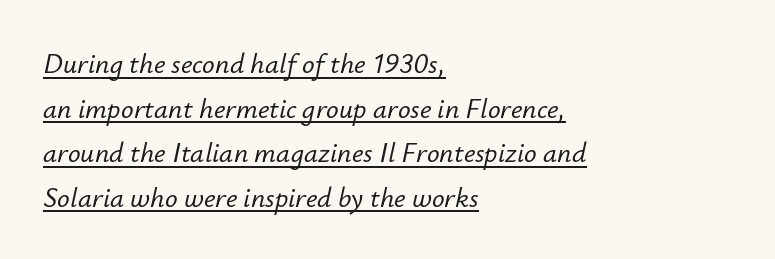
Q: Is the text italic (slanted)? A: Yes, it leans right by about 12 degrees.
Q: Is the text underlined? A: Yes.
Q: How is the paragraph aligned? A: Left-aligned.
Q: Is the spacing between letters normal or unusually wide? A: Normal.
Q: Is the spacing between lines tight, normal or loose? A: Normal.
Q: Width (condensed, normal, or wide)? A: Normal.
Q: Stroke contrast? A: Low.
Q: x-height? A: Small.
Q: Monospaced? A: No.
